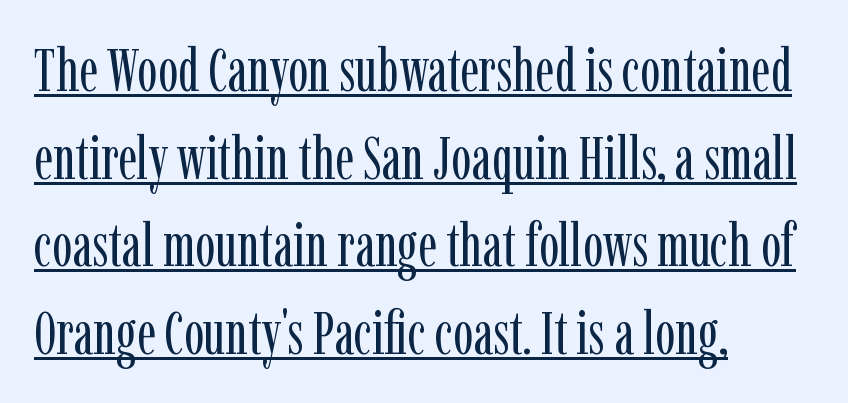
Stems here are at most as thick as an everyday book face. Think of a printed novel: that variable character pitch is what you see here. The rag falls on the right side of this text block. Rows of type keep a routine distance in the vertical direction. The lettering is marked with a stroke running underneath it.
